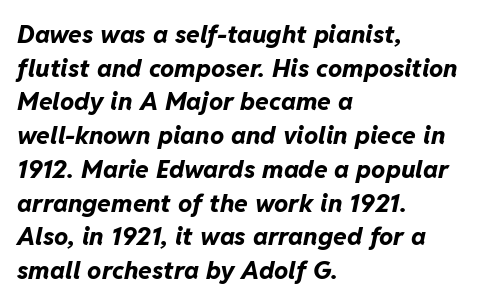
Q: Is the text bold? A: Yes.
Q: Is the text italic (slanted)? A: Yes, it leans right by about 11 degrees.
Q: Is the text underlined? A: No.
Q: How is the paragraph aligned? A: Left-aligned.
Q: Is the spacing between letters normal or unusually wide? A: Normal.
Q: Is the spacing between lines tight, normal or loose? A: Normal.
